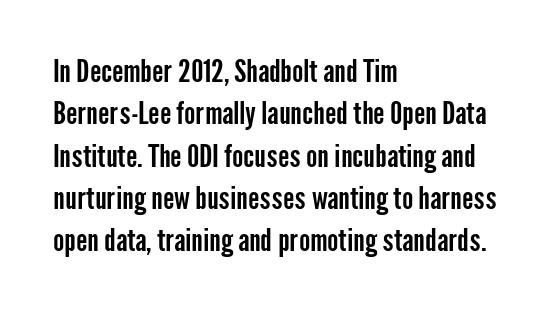
Q: Is the text italic (slanted)? A: No, it is upright.
Q: Is the typeface a serif or a sans-serif typeface? A: Sans-serif.
Q: Is the text underlined? A: No.
Q: How is the paragraph aligned? A: Left-aligned.
Q: Is the spacing between letters normal or unusually wide? A: Normal.
Q: Is the spacing between lines tight, normal or loose? A: Normal.
Q: Width (condensed, normal, or wide)? A: Condensed.
Q: Stroke contrast? A: Low.
Q: x-height? A: Medium.
Q: Monospaced? A: No.
